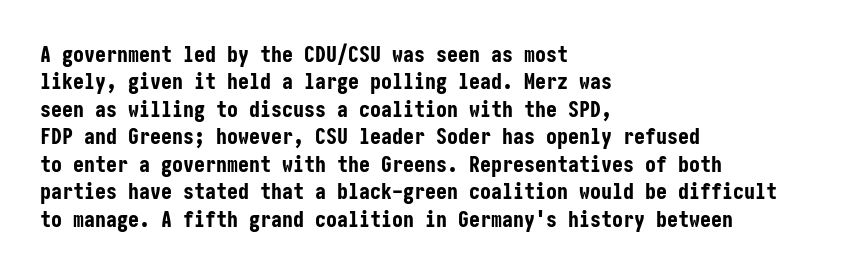
Only glyphs here, with clear space below each row. The type sits square on the baseline with zero lean. Short note: letters normally spaced. Summary of vertical rhythm: regular, with standard interline spacing. Thick stems and heavy bowls — unmistakably bold. Short and long lines alike share a common starting point at left.
